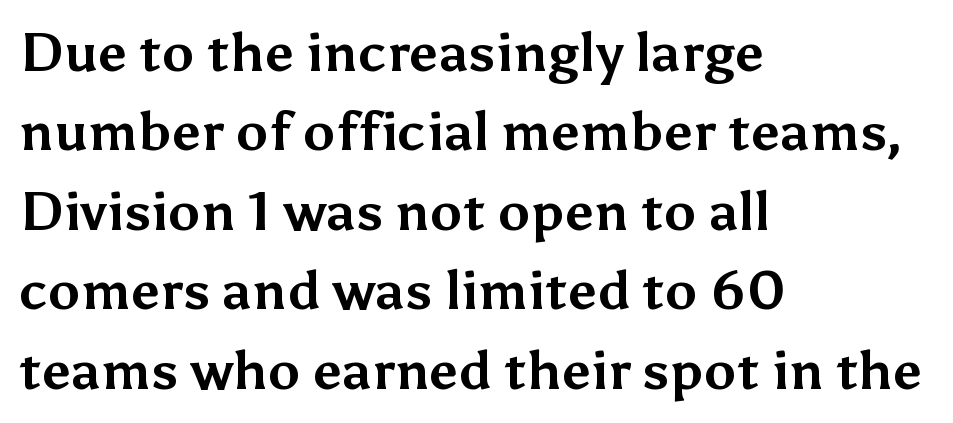
The image shows 54 px bold sans-serif type, upright; set left-aligned, normal line spacing (1.47x), normal letter spacing, not underlined; medium stroke contrast and a medium x-height.
